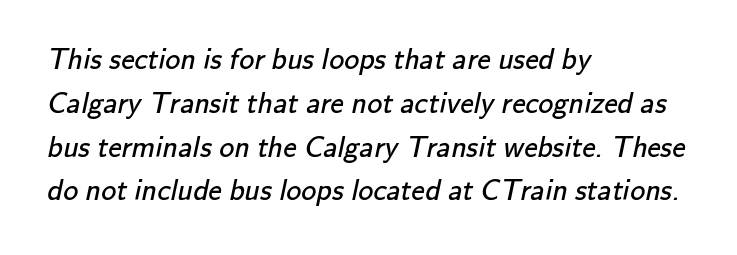
The setting favours the left margin, as ordinary paragraphs usually do. Is this a sans? Yes — the strokes have no serifs. Glyph-to-glyph distance matches everyday printed text. Varying glyph widths throughout — classic text-font behaviour. Is the stroke heavy? The answer is a plain regular-or-lighter. If you measured baseline to baseline, you'd find a middling distance.
